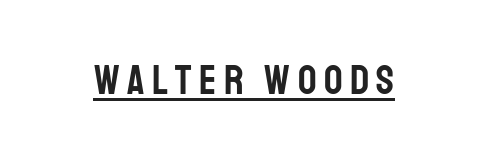
You can tell it's not italic because the verticals are truly vertical. I'd call this a sans setting — the letters go barefoot. In designer terms, the underline attribute is active on this setting. Each letter keeps its own natural width here, so spacing adapts to shape.
